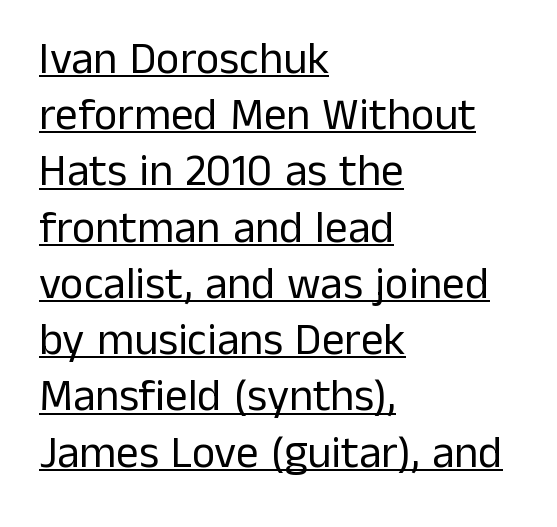
The image shows 45 px regular-weight sans-serif type, upright; set left-aligned, normal line spacing (1.25x), normal letter spacing, underlined; low stroke contrast and a medium x-height.
